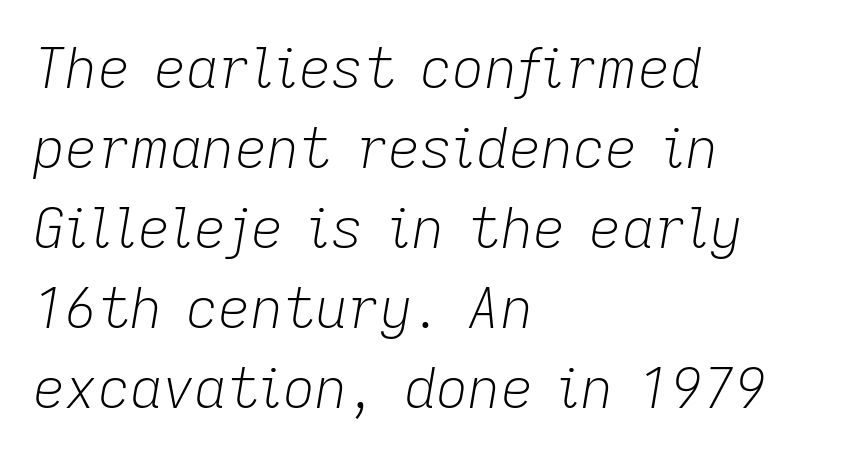
The image shows 56 px light type, italic (leaning right); set left-aligned, normal line spacing (1.43x), normal letter spacing, not underlined; low stroke contrast and a medium x-height.
